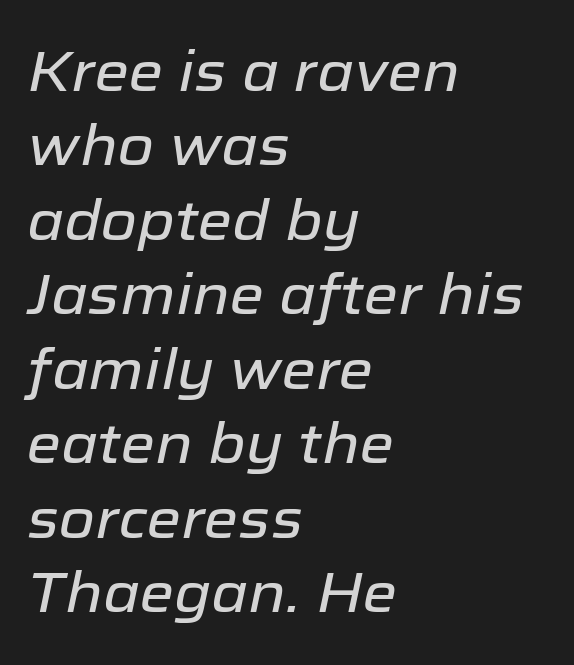
Q: Is the text italic (slanted)? A: Yes, it leans right by about 12 degrees.
Q: Is the text underlined? A: No.
Q: How is the paragraph aligned? A: Left-aligned.
Q: Is the spacing between letters normal or unusually wide? A: Normal.
Q: Is the spacing between lines tight, normal or loose? A: Normal.
Q: Width (condensed, normal, or wide)? A: Normal.
Q: Stroke contrast? A: Low.
Q: x-height? A: Medium.
Q: Monospaced? A: No.
